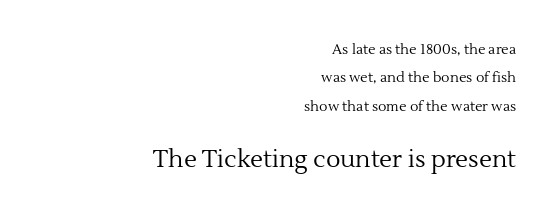
The image shows 24 px text type, upright; set right-aligned, loose line spacing (2.03x), normal letter spacing, not underlined; the second (bottom) block is 1.71x larger.
